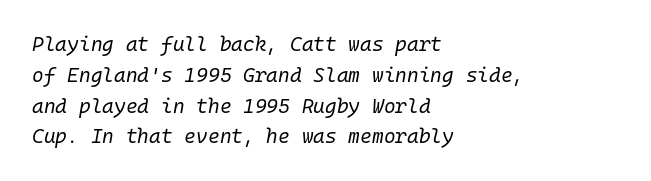
Q: Is the text bold? A: No.
Q: Is the text italic (slanted)? A: Yes, it leans right by about 10 degrees.
Q: Is the text underlined? A: No.
Q: How is the paragraph aligned? A: Left-aligned.
Q: Is the spacing between letters normal or unusually wide? A: Normal.
Q: Is the spacing between lines tight, normal or loose? A: Normal.
